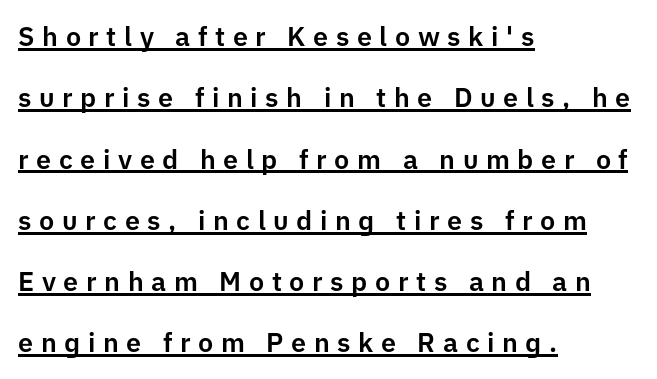
This is roman type, the default non-slanted kind. If you drew a ruler down the left edge, every line would touch it. Substantial extra tracking has been applied to these lines. How would I describe the line gaps? Wide and relaxed. Is there an underline? Yes — a line sits under the letters.
